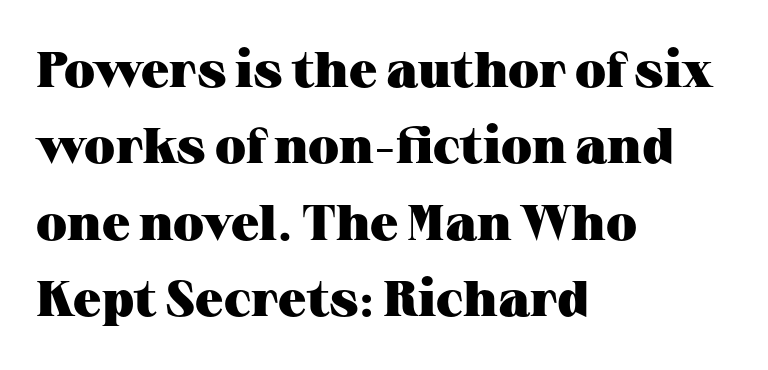
Q: Is the text bold? A: Yes.
Q: Is the text italic (slanted)? A: No, it is upright.
Q: Is the typeface a serif or a sans-serif typeface? A: Serif.
Q: Is the text underlined? A: No.
Q: How is the paragraph aligned? A: Left-aligned.
Q: Is the spacing between letters normal or unusually wide? A: Normal.
Q: Is the spacing between lines tight, normal or loose? A: Normal.
Q: Width (condensed, normal, or wide)? A: Wide.
Q: Stroke contrast? A: Medium.
Q: x-height? A: Medium.
Q: Monospaced? A: No.
